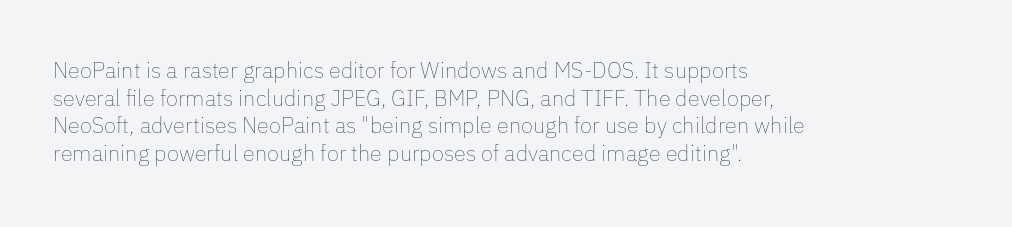
{"italic": "no", "bold": "no", "underline": "no", "align": "left", "line_spacing": "normal", "line_spacing_ratio": 1.26, "letter_spacing": "normal", "letter_spacing_em": 0.0, "glyph_px": 22}
